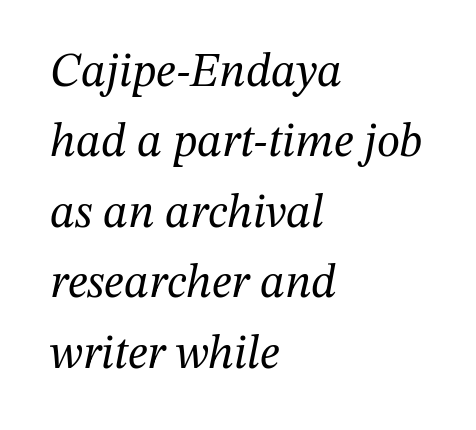
{"serif": "yes", "italic": "yes", "lean": "right", "slant_degrees": 12, "bold": "no", "weight": "regular", "width": "normal", "stroke_contrast": "medium", "x_height": "medium", "monospaced": "no", "underline": "no", "align": "left", "line_spacing": "normal", "line_spacing_ratio": 1.5, "letter_spacing": "normal", "letter_spacing_em": 0.0, "glyph_px": 47}
